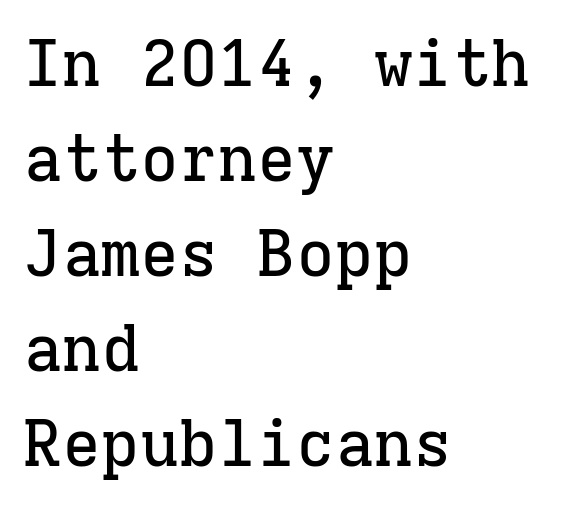
Observe the ordinary spacing: letters are neighbours, not strangers. Monospaced: the letters line up in strict vertical columns. The text was rendered using a seriffed face with decorative stroke endings. Clear beneath every line of the passage. A typesetter would mark this as roman, not italic.
